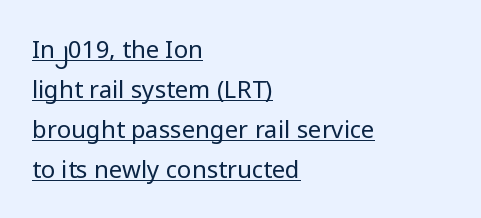
Q: Is the text bold? A: No.
Q: Is the text italic (slanted)? A: No, it is upright.
Q: Is the text underlined? A: Yes.
Q: How is the paragraph aligned? A: Left-aligned.
Q: Is the spacing between letters normal or unusually wide? A: Normal.
Q: Is the spacing between lines tight, normal or loose? A: Normal.
